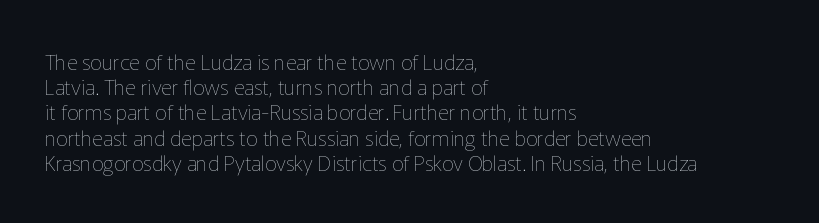
Q: Is the text bold? A: No.
Q: Is the text italic (slanted)? A: No, it is upright.
Q: Is the text underlined? A: No.
Q: How is the paragraph aligned? A: Left-aligned.
Q: Is the spacing between letters normal or unusually wide? A: Normal.
